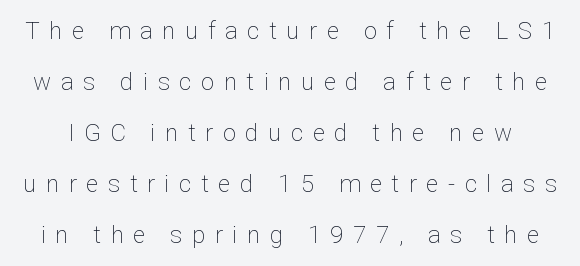
{"italic": "no", "bold": "no", "underline": "no", "line_spacing": "loose", "line_spacing_ratio": 2.13, "letter_spacing": "wide", "letter_spacing_em": 0.4, "glyph_px": 24}
